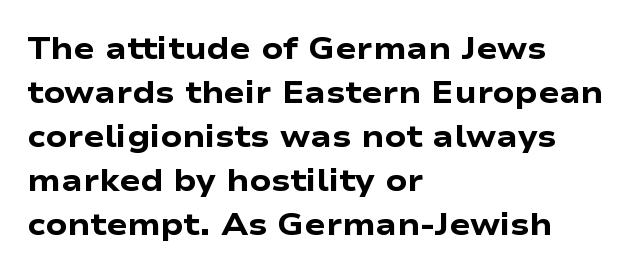
Students, this is bold: see how much ink each stroke carries. Note: no serifs on the glyphs. A typesetter would call this zero additional tracking. Horizontal bands of white between lines are of average thickness. Do the characters align in a grid? No, the font is proportional. Designer's note — italics off, roman on.
